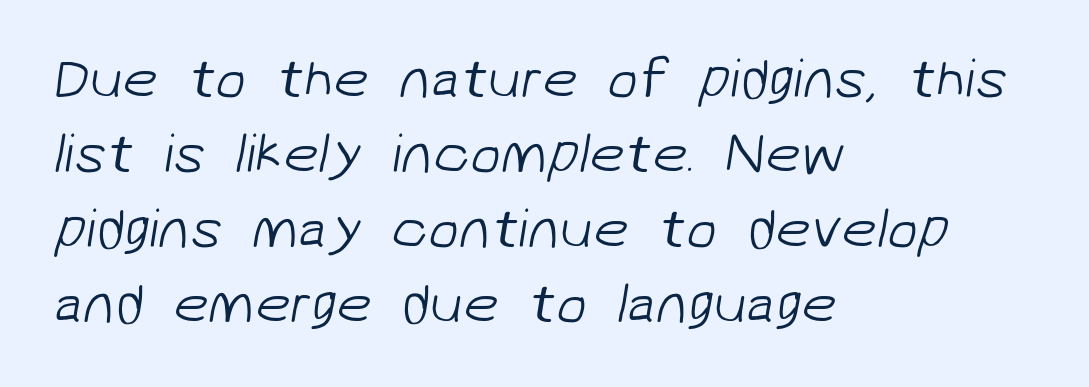
Q: Is the text bold? A: No.
Q: Is the typeface a serif or a sans-serif typeface? A: Sans-serif.
Q: Is the text underlined? A: No.
Q: How is the paragraph aligned? A: Left-aligned.
Q: Is the spacing between letters normal or unusually wide? A: Normal.
Q: Is the spacing between lines tight, normal or loose? A: Normal.
Q: Width (condensed, normal, or wide)? A: Normal.
Q: Stroke contrast? A: Low.
Q: x-height? A: Medium.
Q: Monospaced? A: No.
